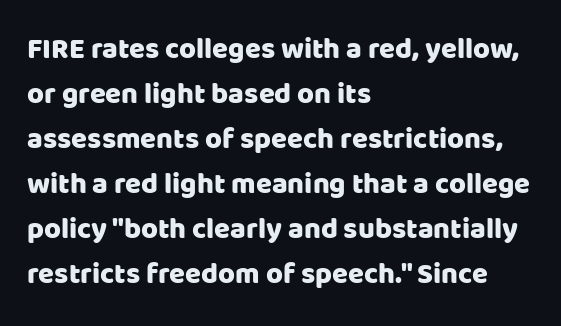
The image shows 29 px sans-serif type, upright; set left-aligned, normal line spacing (1.55x), normal letter spacing, not underlined; low stroke contrast and a large x-height.
